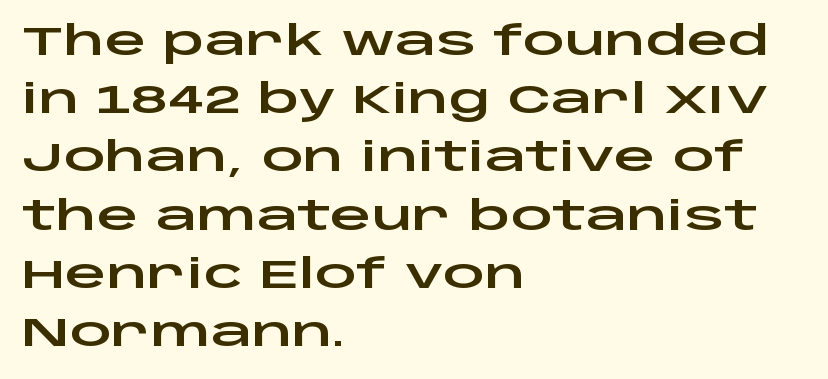
{"serif": "no", "italic": "no", "width": "wide", "stroke_contrast": "low", "x_height": "large", "monospaced": "no", "underline": "no", "align": "left", "line_spacing": "normal", "line_spacing_ratio": 1.42, "letter_spacing": "normal", "letter_spacing_em": 0.0, "glyph_px": 41}
